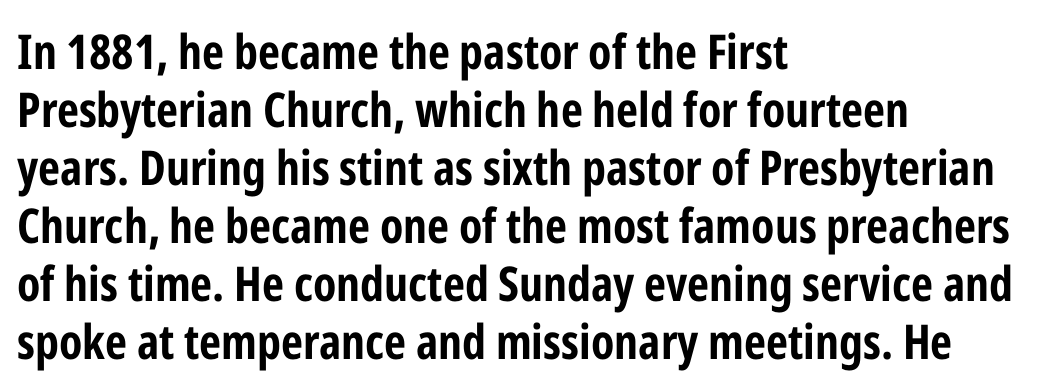
{"serif": "no", "italic": "no", "bold": "yes", "weight": "bold", "width": "condensed", "stroke_contrast": "low", "x_height": "medium", "monospaced": "no", "underline": "no", "align": "left", "line_spacing_ratio": 1.21, "letter_spacing": "normal", "letter_spacing_em": 0.0, "glyph_px": 48}
